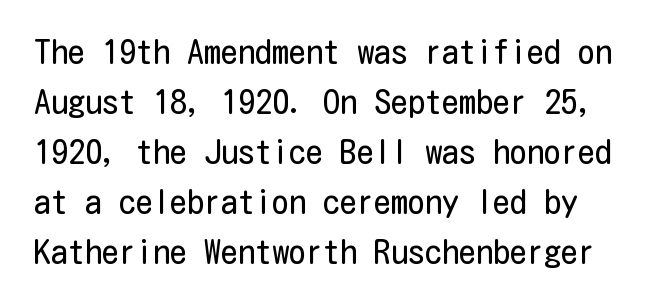
Reading down the column, the eye jumps a familiar distance to each next line. Posture: straight, roman, zero tilt. The designer went with a sans here, leaving each stem footless. Unbolded letterforms with no extra heft.
